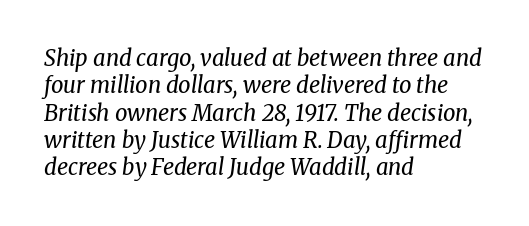
Has an underline been added? It has not. All the whitespace from short lines collects on the right. Each word holds together tightly as a unit, with standard inter-letter gaps. These lines were composed using italics.
